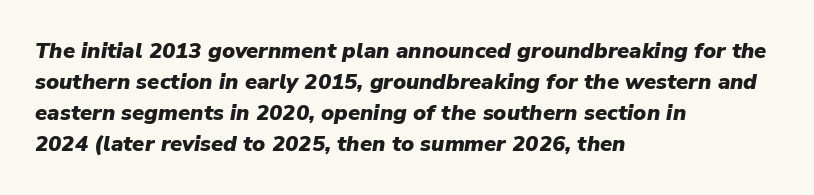
The image shows 22 px bold type, italic (leaning right); set left-aligned, normal line spacing (1.41x), normal letter spacing, not underlined.
